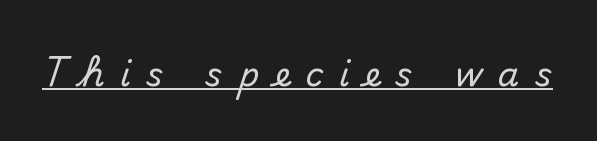
{"serif": "no", "width": "normal", "stroke_contrast": "medium", "x_height": "small", "monospaced": "no", "underline": "yes", "letter_spacing": "wide", "letter_spacing_em": 0.46, "glyph_px": 34}
